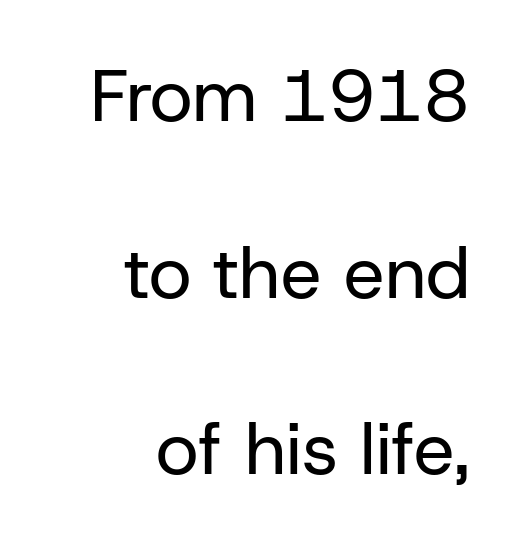
The image shows 73 px regular-weight sans-serif type, upright; set right-aligned, loose line spacing (2.42x), normal letter spacing, not underlined; low stroke contrast and a medium x-height.
